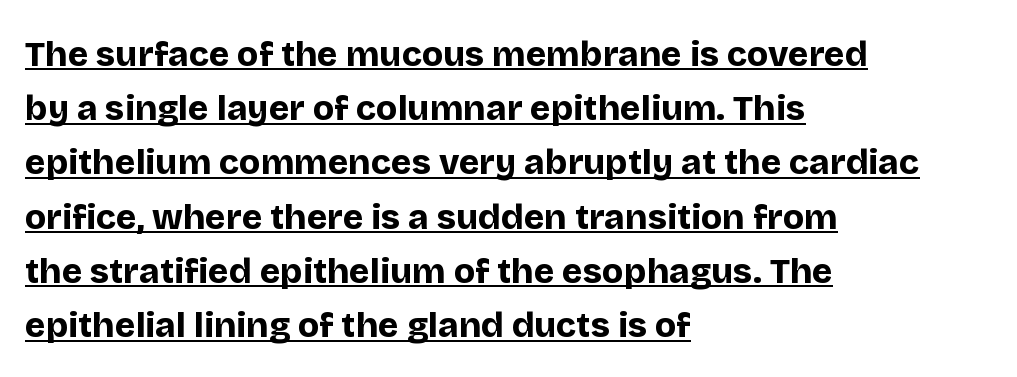
The image shows 35 px bold sans-serif type, upright; set left-aligned, normal line spacing (1.55x), normal letter spacing, underlined; low stroke contrast and a large x-height.
